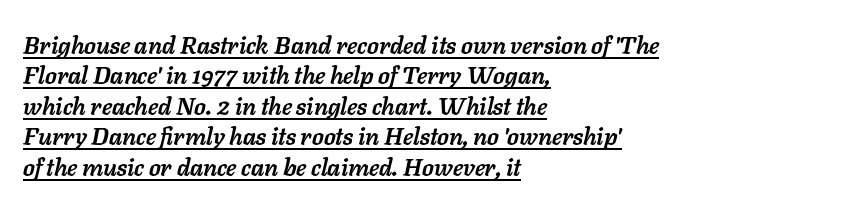
Q: Is the text bold? A: Yes.
Q: Is the text italic (slanted)? A: Yes, it leans right by about 11 degrees.
Q: Is the text underlined? A: Yes.
Q: How is the paragraph aligned? A: Left-aligned.
Q: Is the spacing between letters normal or unusually wide? A: Normal.
Q: Is the spacing between lines tight, normal or loose? A: Normal.
